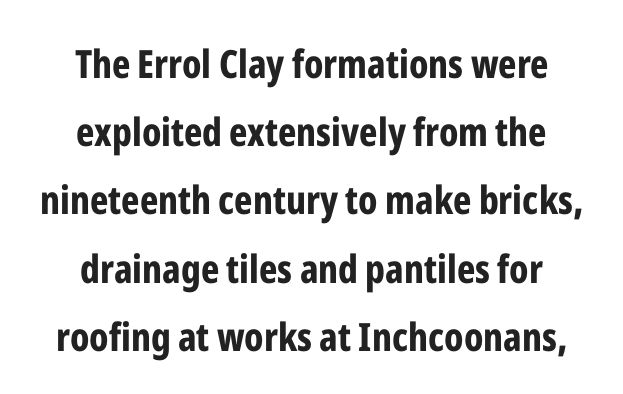
This is the regular roman posture of the typeface. The letters advance in unequal steps, a hallmark of proportional type. These lines are centered, leaving both edges ragged. Anything drawn beneath the words? Only blank space. Tracking here is standard; glyphs follow each other at the usual distance.
